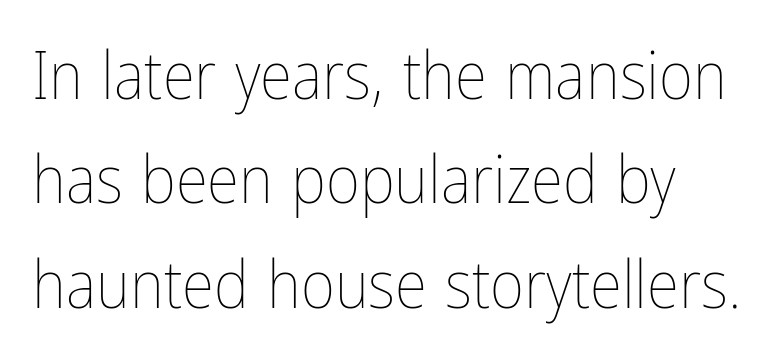
Q: Is the text bold? A: No.
Q: Is the text italic (slanted)? A: No, it is upright.
Q: Is the text underlined? A: No.
Q: How is the paragraph aligned? A: Left-aligned.
Q: Is the spacing between letters normal or unusually wide? A: Normal.
Q: Is the spacing between lines tight, normal or loose? A: Normal.
Q: Width (condensed, normal, or wide)? A: Condensed.
Q: Stroke contrast? A: Low.
Q: x-height? A: Medium.
Q: Monospaced? A: No.
